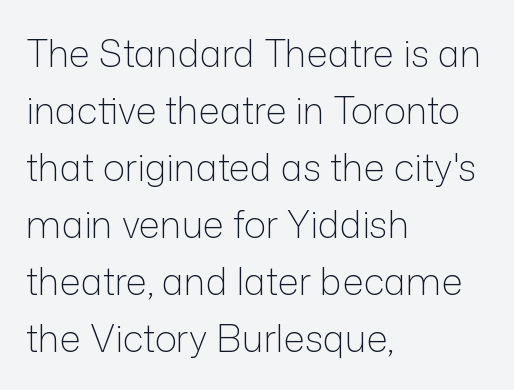
The image shows 37 px light sans-serif type, upright; set left-aligned, normal line spacing (1.54x), normal letter spacing, not underlined; low stroke contrast and a medium x-height.
